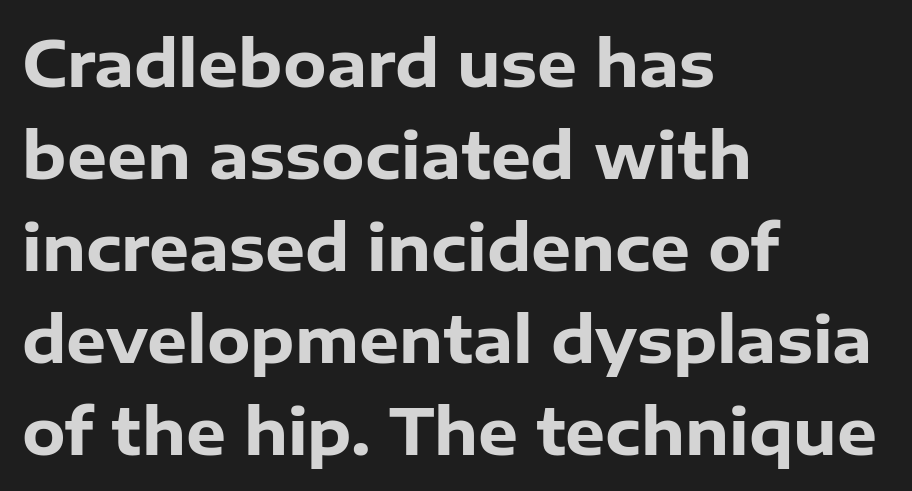
The image shows 63 px heavy sans-serif type, upright; set left-aligned, normal line spacing (1.46x), normal letter spacing, not underlined; low stroke contrast and a medium x-height.
